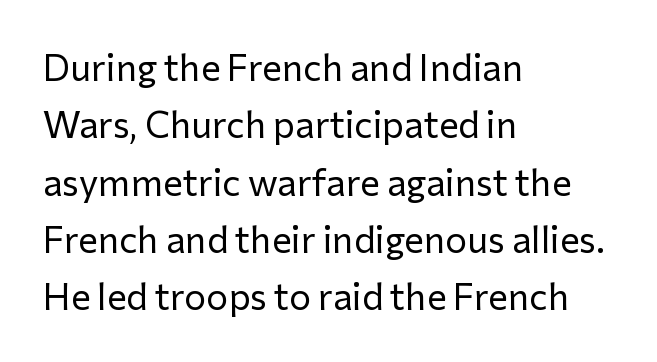
Q: Is the text bold? A: No.
Q: Is the text italic (slanted)? A: No, it is upright.
Q: Is the typeface a serif or a sans-serif typeface? A: Sans-serif.
Q: Is the text underlined? A: No.
Q: How is the paragraph aligned? A: Left-aligned.
Q: Is the spacing between letters normal or unusually wide? A: Normal.
Q: Is the spacing between lines tight, normal or loose? A: Normal.
Q: Width (condensed, normal, or wide)? A: Normal.
Q: Stroke contrast? A: Low.
Q: x-height? A: Medium.
Q: Monospaced? A: No.
